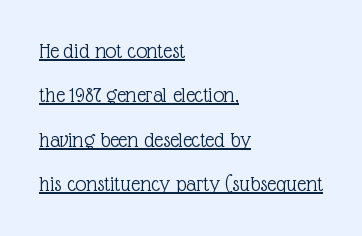
The image shows 22 px text type, upright; set left-aligned, loose line spacing (2.02x), normal letter spacing, underlined.
